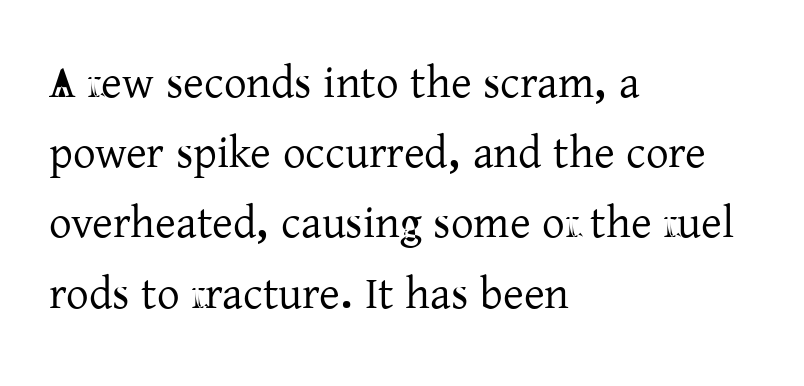
Q: Is the text italic (slanted)? A: No, it is upright.
Q: Is the typeface a serif or a sans-serif typeface? A: Serif.
Q: Is the text underlined? A: No.
Q: How is the paragraph aligned? A: Left-aligned.
Q: Is the spacing between letters normal or unusually wide? A: Normal.
Q: Is the spacing between lines tight, normal or loose? A: Normal.
Q: Width (condensed, normal, or wide)? A: Normal.
Q: Stroke contrast? A: Low.
Q: x-height? A: Medium.
Q: Monospaced? A: No.
